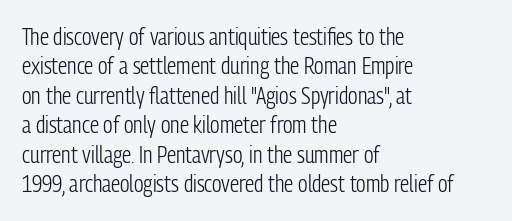
Q: Is the text bold? A: No.
Q: Is the text italic (slanted)? A: No, it is upright.
Q: Is the text underlined? A: No.
Q: How is the paragraph aligned? A: Left-aligned.
Q: Is the spacing between letters normal or unusually wide? A: Normal.
Q: Is the spacing between lines tight, normal or loose? A: Normal.
